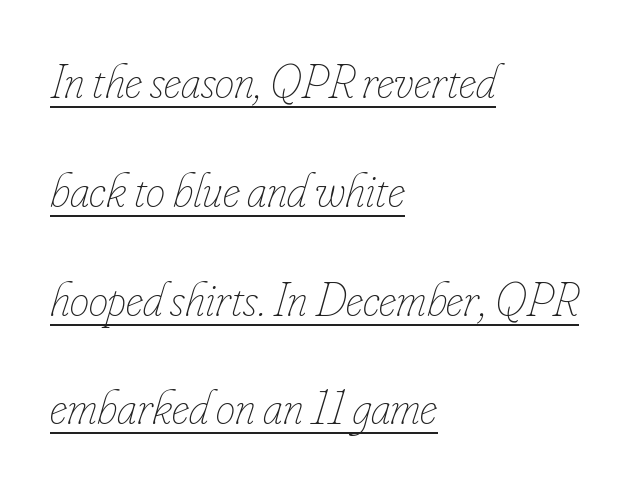
The image shows 49 px thin, condensed type, italic (leaning right); set left-aligned, loose line spacing (2.22x), normal letter spacing, underlined; low stroke contrast and a small x-height.
